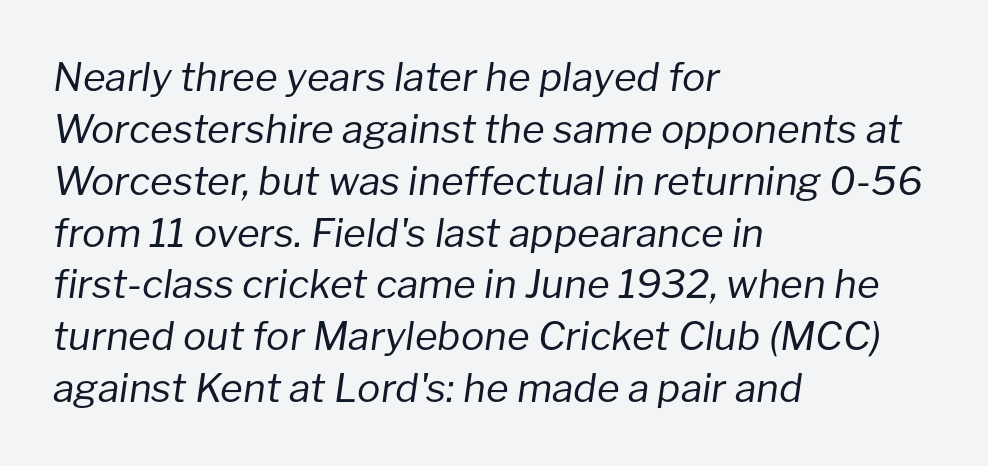
{"italic": "yes", "lean": "right", "slant_degrees": 8, "bold": "no", "weight": "regular", "width": "normal", "stroke_contrast": "low", "x_height": "medium", "monospaced": "no", "underline": "no", "align": "left", "line_spacing": "normal", "line_spacing_ratio": 1.33, "letter_spacing": "normal", "letter_spacing_em": 0.0, "glyph_px": 39}
